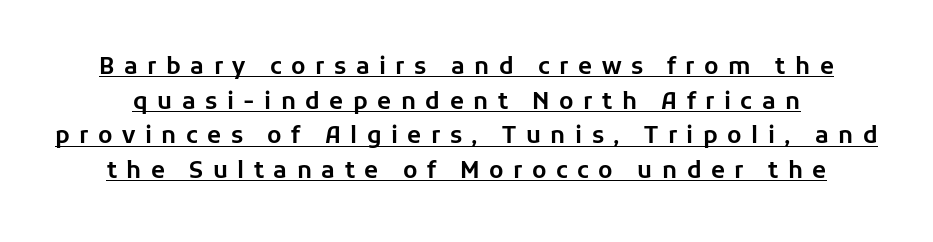
{"italic": "no", "underline": "yes", "line_spacing": "normal", "line_spacing_ratio": 1.51, "letter_spacing": "wide", "letter_spacing_em": 0.41, "glyph_px": 23}
